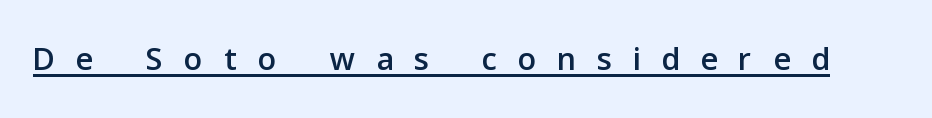
Q: Is the text italic (slanted)? A: No, it is upright.
Q: Is the typeface a serif or a sans-serif typeface? A: Sans-serif.
Q: Is the text underlined? A: Yes.
Q: Is the spacing between letters normal or unusually wide? A: Unusually wide.
Q: Width (condensed, normal, or wide)? A: Normal.
Q: Stroke contrast? A: Low.
Q: x-height? A: Medium.
Q: Monospaced? A: No.
